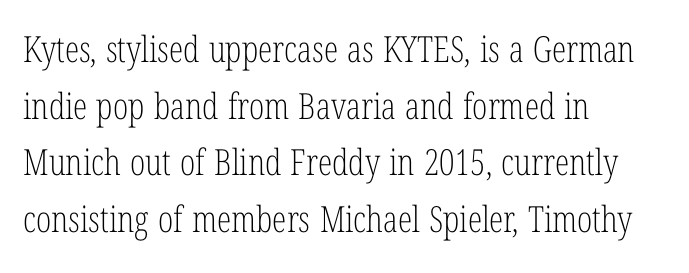
{"serif": "yes", "italic": "no", "bold": "no", "weight": "light", "width": "condensed", "stroke_contrast": "low", "x_height": "medium", "monospaced": "no", "underline": "no", "align": "left", "line_spacing": "normal", "line_spacing_ratio": 1.57, "letter_spacing": "normal", "letter_spacing_em": 0.0, "glyph_px": 36}
